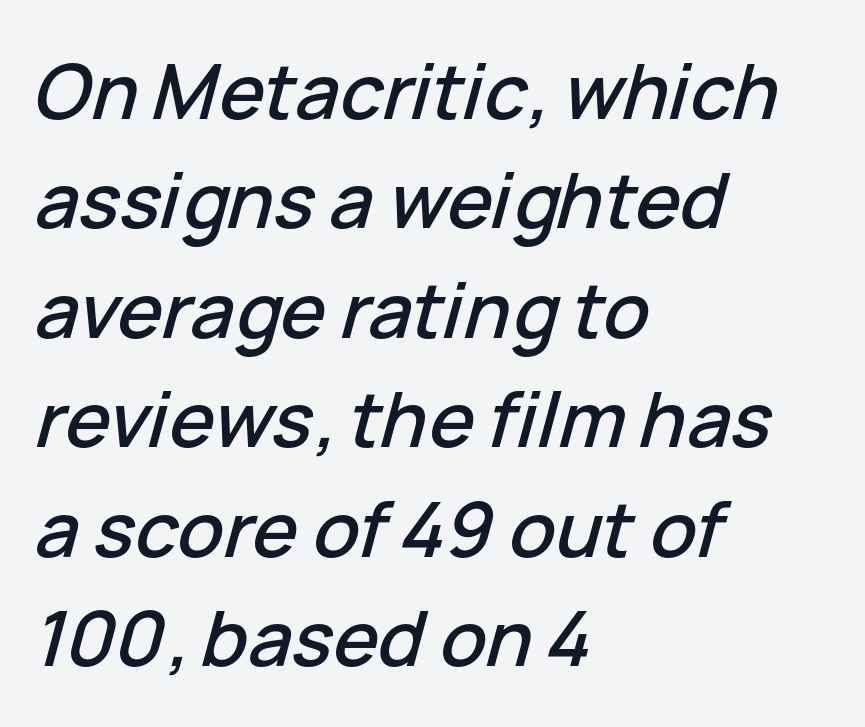
Q: Is the text italic (slanted)? A: Yes, it leans right by about 15 degrees.
Q: Is the text underlined? A: No.
Q: How is the paragraph aligned? A: Left-aligned.
Q: Is the spacing between letters normal or unusually wide? A: Normal.
Q: Is the spacing between lines tight, normal or loose? A: Normal.
Q: Width (condensed, normal, or wide)? A: Normal.
Q: Stroke contrast? A: Low.
Q: x-height? A: Medium.
Q: Monospaced? A: No.
